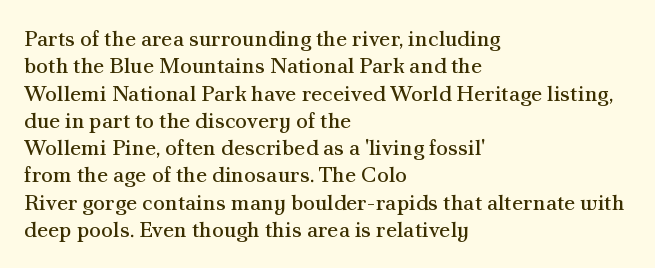
Rendered with straight, roman letterforms. Weight: not bold — regular or lighter. Words appear dense and cohesive because spacing is normal. Horizontal alignment here is leftward, the default for most running prose. A clean baseline with only descenders dipping below it.
